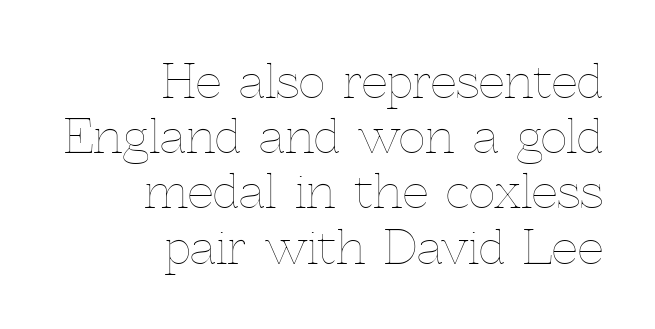
Q: Is the text bold? A: No.
Q: Is the text italic (slanted)? A: No, it is upright.
Q: Is the text underlined? A: No.
Q: How is the paragraph aligned? A: Right-aligned.
Q: Is the spacing between letters normal or unusually wide? A: Normal.
Q: Width (condensed, normal, or wide)? A: Normal.
Q: x-height? A: Medium.
Q: Monospaced? A: No.
